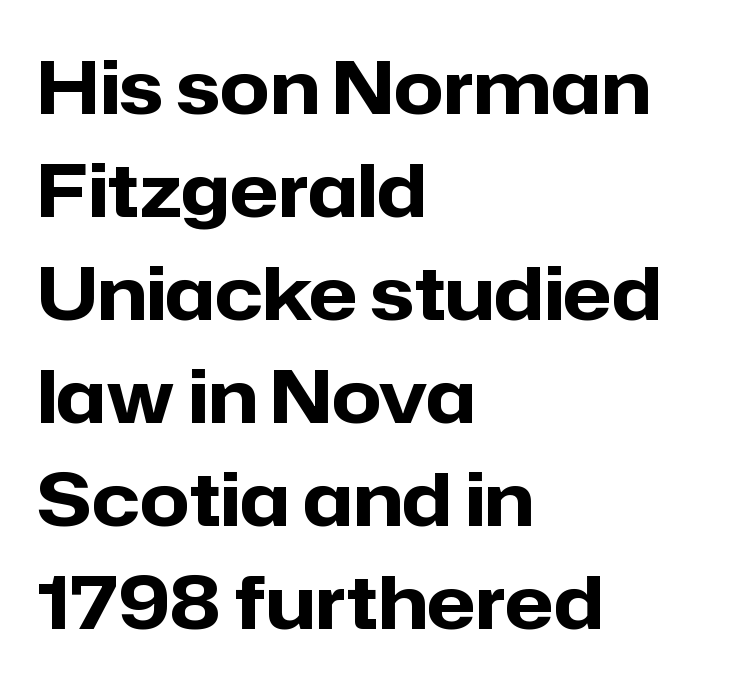
Q: Is the text bold? A: Yes.
Q: Is the text italic (slanted)? A: No, it is upright.
Q: Is the typeface a serif or a sans-serif typeface? A: Sans-serif.
Q: Is the text underlined? A: No.
Q: How is the paragraph aligned? A: Left-aligned.
Q: Is the spacing between letters normal or unusually wide? A: Normal.
Q: Is the spacing between lines tight, normal or loose? A: Normal.
Q: Width (condensed, normal, or wide)? A: Normal.
Q: Stroke contrast? A: Low.
Q: x-height? A: Medium.
Q: Monospaced? A: No.
